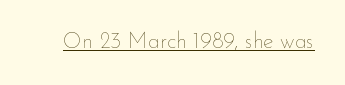
The image shows 22 px text type, upright; set normal letter spacing, underlined.
